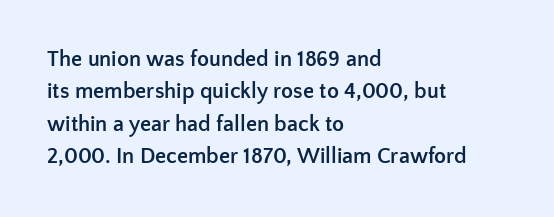
The image shows 22 px bold type, upright; set left-aligned, normal line spacing (1.47x), normal letter spacing, not underlined.
